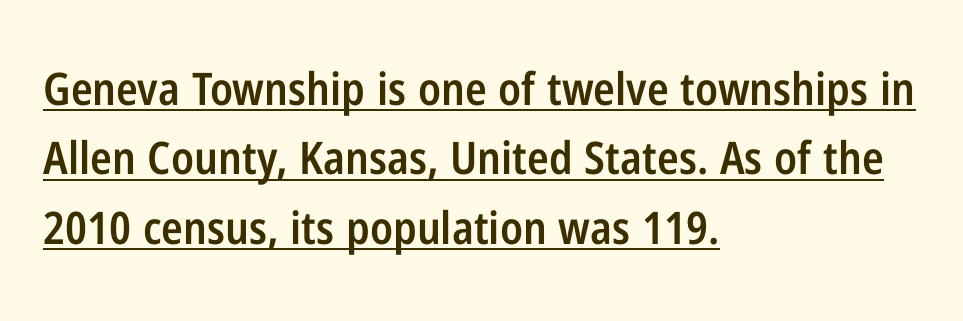
Q: Is the text bold? A: Semi-bold.
Q: Is the text italic (slanted)? A: No, it is upright.
Q: Is the typeface a serif or a sans-serif typeface? A: Sans-serif.
Q: Is the text underlined? A: Yes.
Q: How is the paragraph aligned? A: Left-aligned.
Q: Is the spacing between letters normal or unusually wide? A: Normal.
Q: Is the spacing between lines tight, normal or loose? A: Normal.
Q: Width (condensed, normal, or wide)? A: Condensed.
Q: Stroke contrast? A: Low.
Q: x-height? A: Medium.
Q: Monospaced? A: No.
